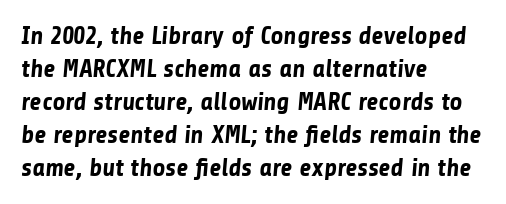
Q: Is the text bold? A: Yes.
Q: Is the text underlined? A: No.
Q: How is the paragraph aligned? A: Left-aligned.
Q: Is the spacing between letters normal or unusually wide? A: Normal.
Q: Is the spacing between lines tight, normal or loose? A: Normal.
